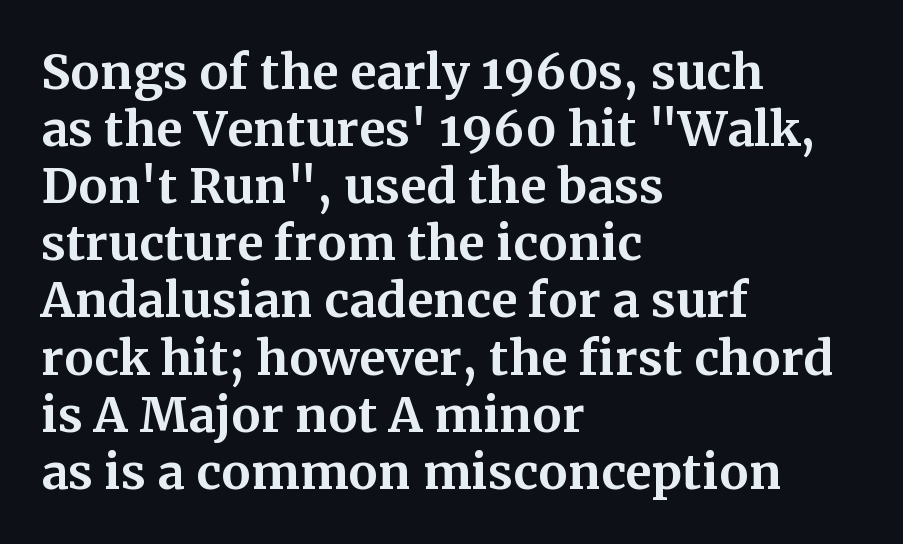
Observe the ordinary spacing: letters are neighbours, not strangers. These lines stack with their left ends in a neat column. Thick stems and heavy bowls — unmistakably bold. Decoration check: the copy has no underline.
